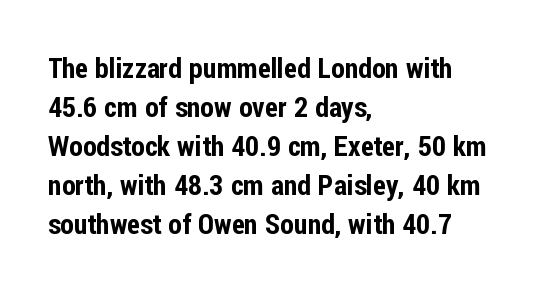
Q: Is the text italic (slanted)? A: No, it is upright.
Q: Is the typeface a serif or a sans-serif typeface? A: Sans-serif.
Q: Is the text underlined? A: No.
Q: How is the paragraph aligned? A: Left-aligned.
Q: Is the spacing between letters normal or unusually wide? A: Normal.
Q: Is the spacing between lines tight, normal or loose? A: Normal.
Q: Width (condensed, normal, or wide)? A: Condensed.
Q: Stroke contrast? A: Low.
Q: x-height? A: Medium.
Q: Monospaced? A: No.
